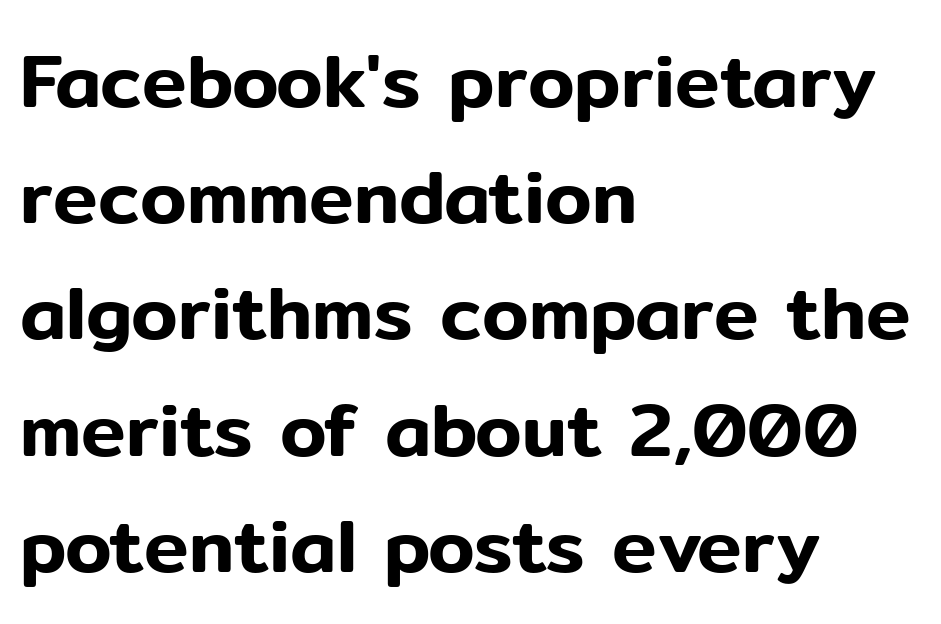
Q: Is the text italic (slanted)? A: No, it is upright.
Q: Is the typeface a serif or a sans-serif typeface? A: Sans-serif.
Q: Is the text underlined? A: No.
Q: How is the paragraph aligned? A: Left-aligned.
Q: Is the spacing between letters normal or unusually wide? A: Normal.
Q: Is the spacing between lines tight, normal or loose? A: Normal.
Q: Width (condensed, normal, or wide)? A: Normal.
Q: Stroke contrast? A: Low.
Q: x-height? A: Medium.
Q: Monospaced? A: No.
